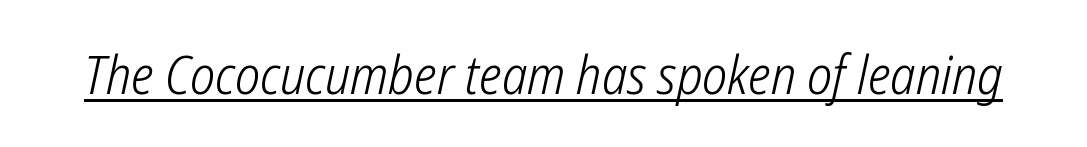
The lettering is marked with a stroke running underneath it. Unbolded letterforms with no extra heft. In terms of letterspacing, this is plain default setting. The typeface chosen for these lines omits serifs. Do the characters align in a grid? No, the font is proportional.
